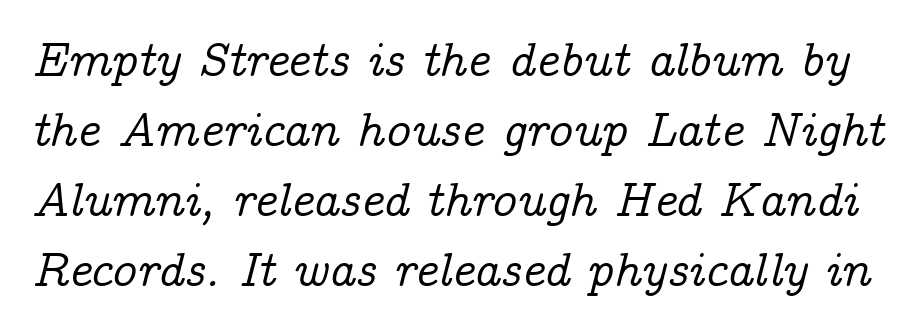
{"serif": "yes", "italic": "yes", "lean": "right", "slant_degrees": 14, "width": "normal", "stroke_contrast": "low", "x_height": "medium", "monospaced": "no", "underline": "no", "line_spacing": "normal", "line_spacing_ratio": 1.43, "letter_spacing": "normal", "letter_spacing_em": 0.0, "glyph_px": 49}
